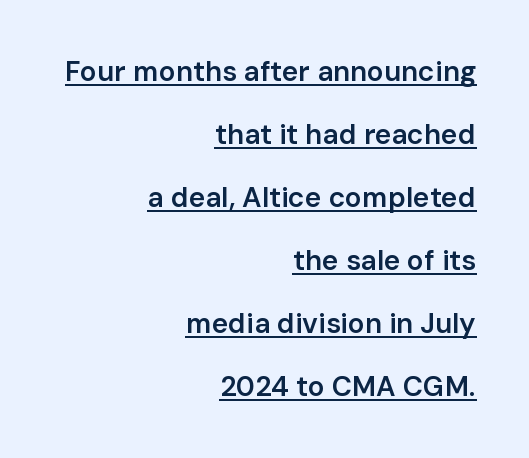
The image shows 28 px semibold sans-serif type, upright; set right-aligned, loose line spacing (2.25x), normal letter spacing, underlined; low stroke contrast and a medium x-height.
